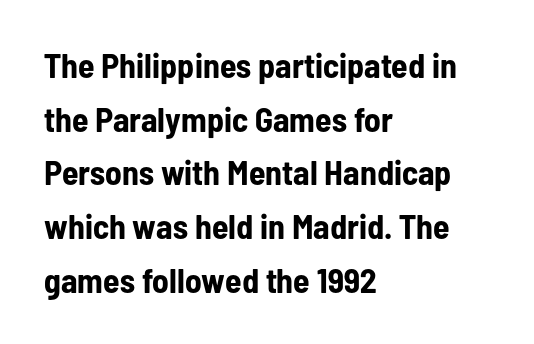
The characters look thick and weighty, a clear bold. Does the copy run flush right? No — it runs flush left. Spacing between characters is what you'd get straight out of the box. Varying glyph widths throughout — classic text-font behaviour.
